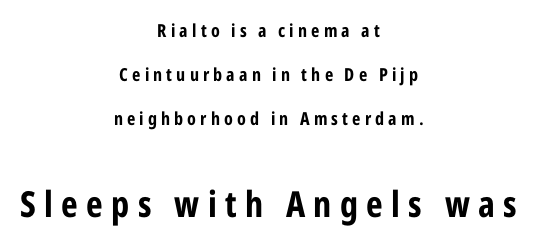
{"serif": "no", "italic": "no", "bold": "yes", "weight": "bold", "width": "condensed", "stroke_contrast": "low", "x_height": "medium", "monospaced": "no", "underline": "no", "align": "center", "line_spacing": "loose", "line_spacing_ratio": 2.44, "letter_spacing": "wide", "letter_spacing_em": 0.23, "larger_block": "second", "size_ratio": 2.0, "glyph_px": 36}
